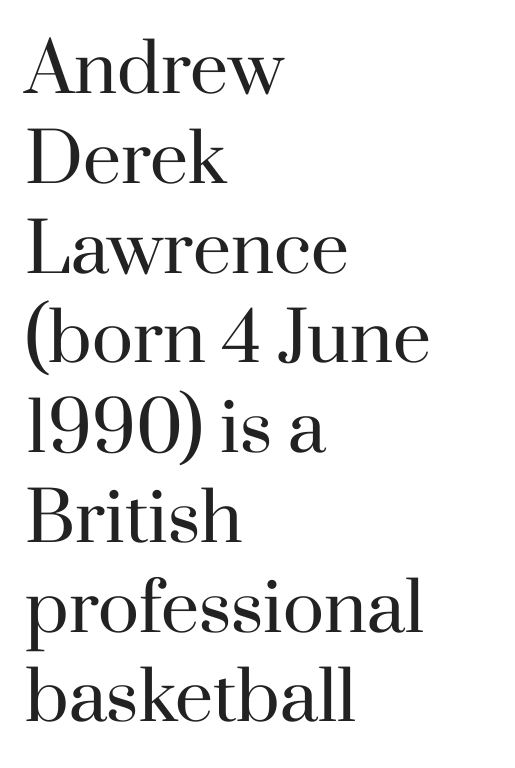
Q: Is the text bold? A: No.
Q: Is the text italic (slanted)? A: No, it is upright.
Q: Is the typeface a serif or a sans-serif typeface? A: Serif.
Q: Is the text underlined? A: No.
Q: How is the paragraph aligned? A: Left-aligned.
Q: Is the spacing between letters normal or unusually wide? A: Normal.
Q: Is the spacing between lines tight, normal or loose? A: Normal.
Q: Width (condensed, normal, or wide)? A: Normal.
Q: Stroke contrast? A: High.
Q: x-height? A: Small.
Q: Monospaced? A: No.
